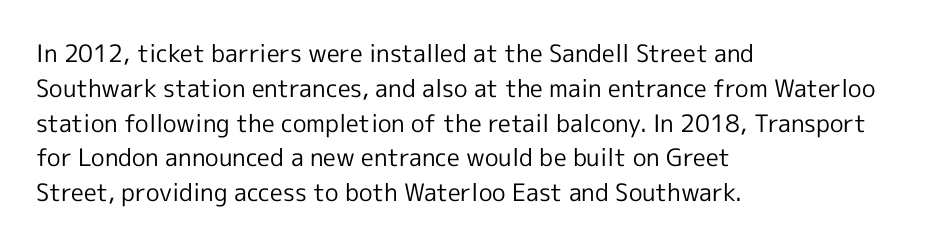
{"italic": "no", "bold": "no", "underline": "no", "align": "left", "line_spacing": "normal", "line_spacing_ratio": 1.45, "letter_spacing": "normal", "letter_spacing_em": 0.0, "glyph_px": 24}
